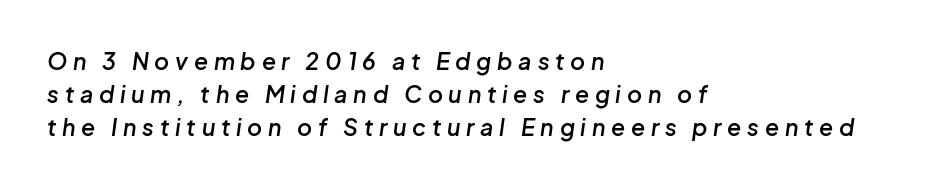
The image shows 23 px text type, italic (leaning right); set left-aligned, normal line spacing (1.44x), unusually wide letter spacing (+0.25 em), not underlined.
